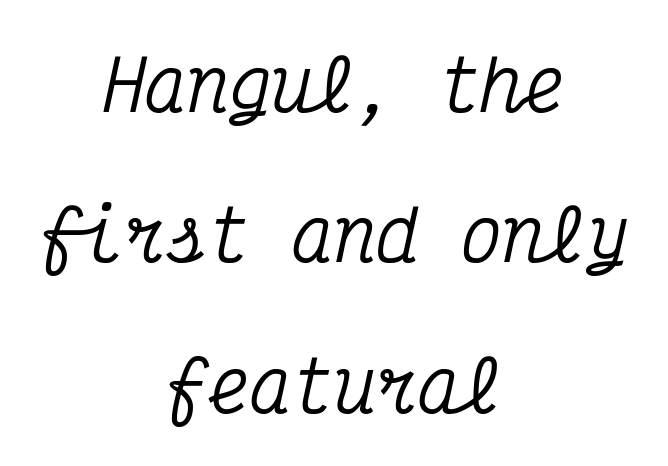
{"serif": "yes", "italic": "yes", "lean": "right", "slant_degrees": 12, "width": "condensed", "stroke_contrast": "medium", "x_height": "medium", "monospaced": "yes", "underline": "no", "align": "center", "line_spacing": "loose", "line_spacing_ratio": 2.15, "letter_spacing": "normal", "letter_spacing_em": 0.0, "glyph_px": 70}
